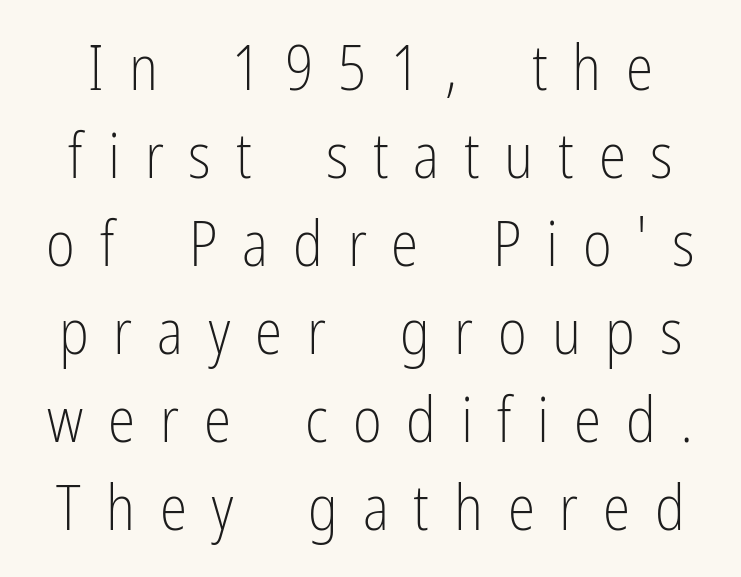
The image shows 62 px light, condensed sans-serif type, upright; set normal line spacing (1.42x), unusually wide letter spacing (+0.4 em), not underlined; low stroke contrast and a medium x-height.
